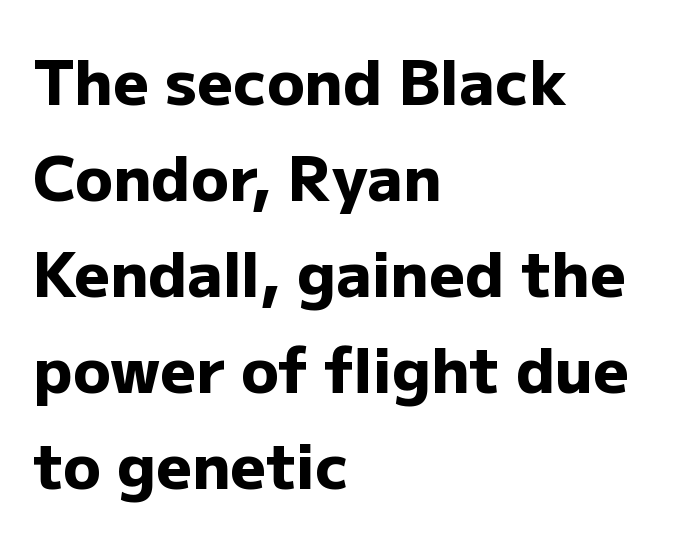
The image shows 62 px heavy sans-serif type, upright; set left-aligned, normal line spacing (1.55x), normal letter spacing, not underlined; low stroke contrast and a medium x-height.
